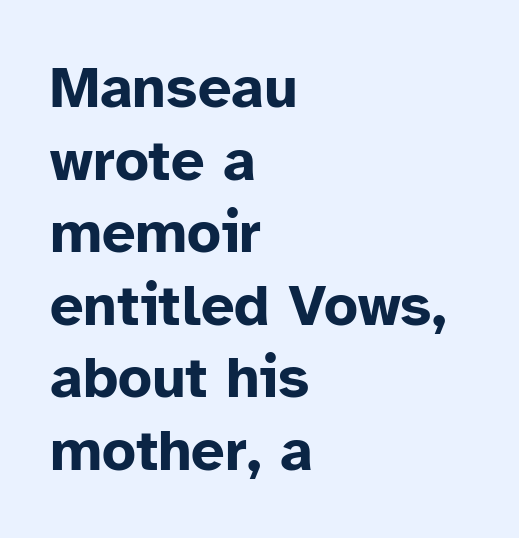
Here the glyphs are tracked normally, forming tight word shapes. Does the lettering tilt? It doesn't — this is upright. This sample uses a sans-serif face. Here the designer chose a conventional face with non-uniform glyph widths. Plenty of ink on the page — the face is bold. Words float on clear page, feet unadorned.
